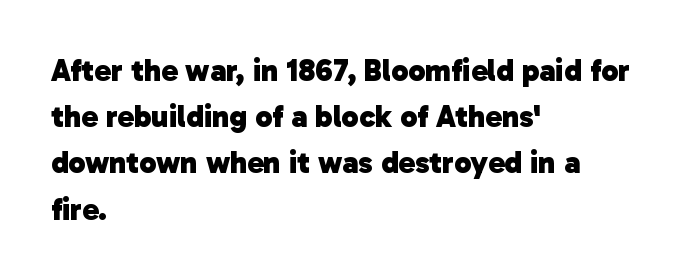
Q: Is the text bold? A: Yes.
Q: Is the typeface a serif or a sans-serif typeface? A: Sans-serif.
Q: Is the text underlined? A: No.
Q: How is the paragraph aligned? A: Left-aligned.
Q: Is the spacing between letters normal or unusually wide? A: Normal.
Q: Is the spacing between lines tight, normal or loose? A: Normal.
Q: Width (condensed, normal, or wide)? A: Normal.
Q: Stroke contrast? A: Low.
Q: x-height? A: Medium.
Q: Monospaced? A: No.
